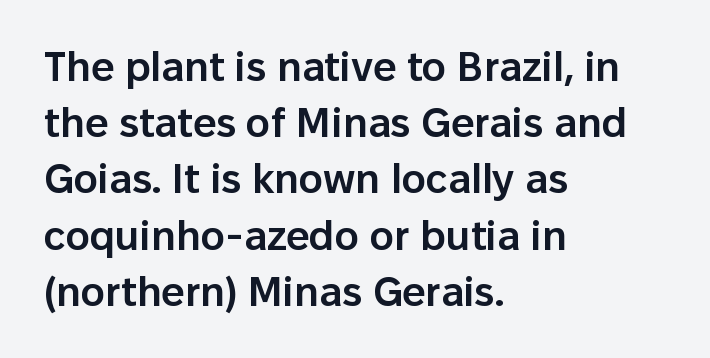
Font category for this specimen: sans-serif. The specimen reads as upright at a glance. Bold? Not quite — semibold, heavier than regular but stopping short. The zone under the glyphs is completely vacant. The rendering anchors every line to the left-hand side. The vertical gap from one line to the next is medium.
